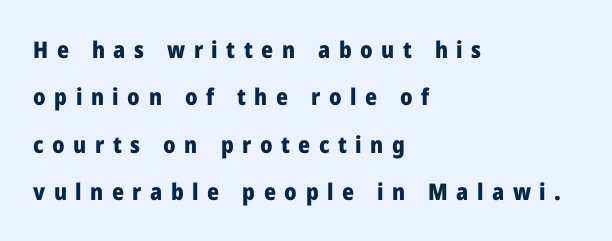
Q: Is the text bold? A: Yes.
Q: Is the text italic (slanted)? A: No, it is upright.
Q: Is the text underlined? A: No.
Q: How is the paragraph aligned? A: Left-aligned.
Q: Is the spacing between letters normal or unusually wide? A: Unusually wide.
Q: Is the spacing between lines tight, normal or loose? A: Loose.
